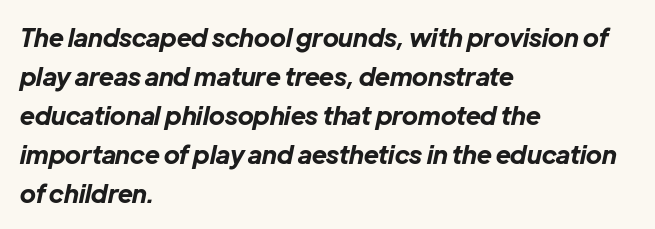
The image shows 25 px bold type, italic (leaning right); set left-aligned, normal line spacing (1.56x), normal letter spacing, not underlined.
